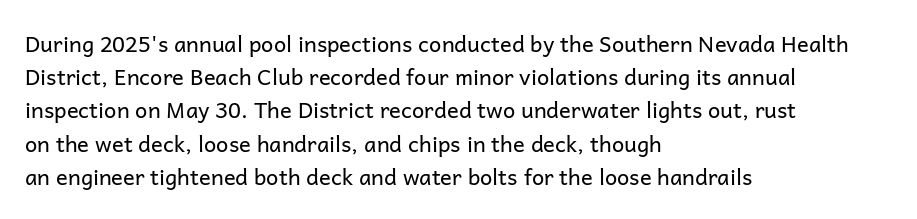
The image shows 22 px text type, upright; set left-aligned, normal line spacing (1.51x), normal letter spacing, not underlined.
